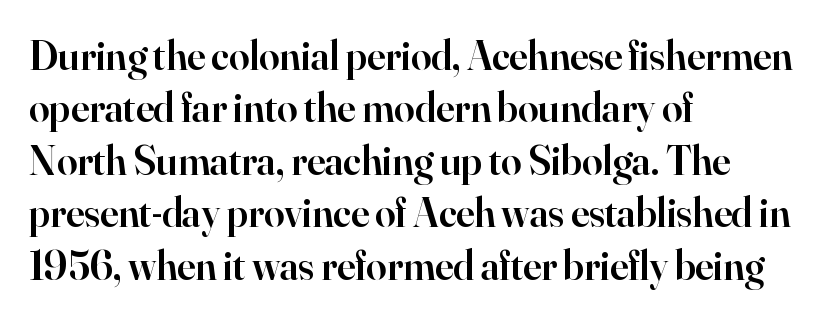
The image shows 41 px semibold serif type, upright; set left-aligned, normal line spacing (1.28x), normal letter spacing, not underlined; high stroke contrast and a small x-height.
